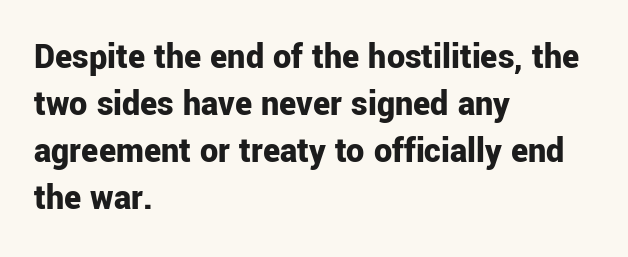
Q: Is the text bold? A: Yes.
Q: Is the text italic (slanted)? A: No, it is upright.
Q: Is the typeface a serif or a sans-serif typeface? A: Sans-serif.
Q: Is the text underlined? A: No.
Q: How is the paragraph aligned? A: Left-aligned.
Q: Is the spacing between letters normal or unusually wide? A: Normal.
Q: Is the spacing between lines tight, normal or loose? A: Normal.
Q: Width (condensed, normal, or wide)? A: Normal.
Q: Stroke contrast? A: Low.
Q: x-height? A: Medium.
Q: Monospaced? A: No.
